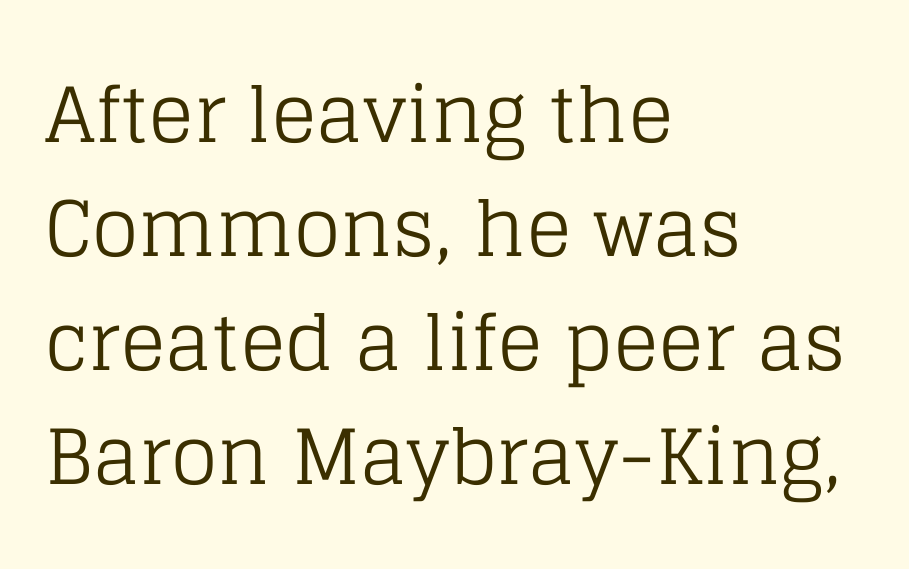
Caption: face not bold, strokes unweighted. In CSS terms this would be text-align: left. The letters advance in unequal steps, a hallmark of proportional type. Line spacing here is normal. The foot of each line stays bare and open.
